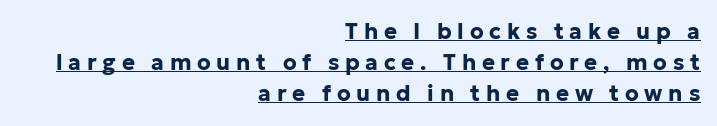
Q: Is the text bold? A: Yes.
Q: Is the text italic (slanted)? A: No, it is upright.
Q: Is the text underlined? A: Yes.
Q: How is the paragraph aligned? A: Right-aligned.
Q: Is the spacing between letters normal or unusually wide? A: Unusually wide.
Q: Is the spacing between lines tight, normal or loose? A: Normal.
